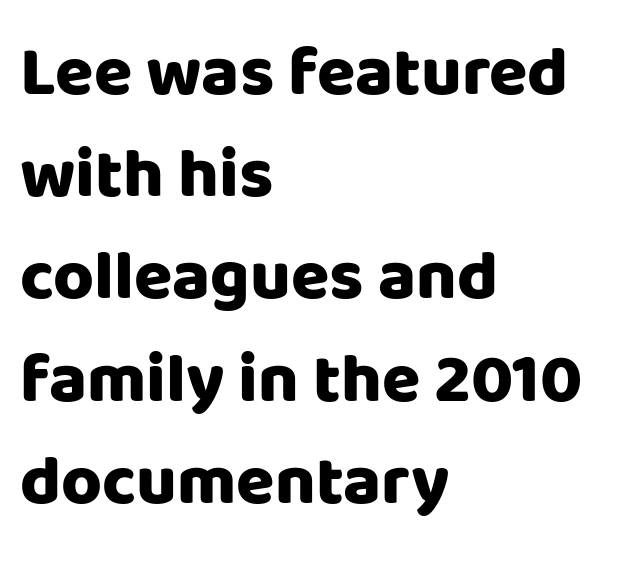
Q: Is the text bold? A: Yes.
Q: Is the text italic (slanted)? A: No, it is upright.
Q: Is the typeface a serif or a sans-serif typeface? A: Sans-serif.
Q: Is the text underlined? A: No.
Q: How is the paragraph aligned? A: Left-aligned.
Q: Is the spacing between letters normal or unusually wide? A: Normal.
Q: Is the spacing between lines tight, normal or loose? A: Normal.
Q: Width (condensed, normal, or wide)? A: Normal.
Q: Stroke contrast? A: Low.
Q: x-height? A: Large.
Q: Monospaced? A: No.
